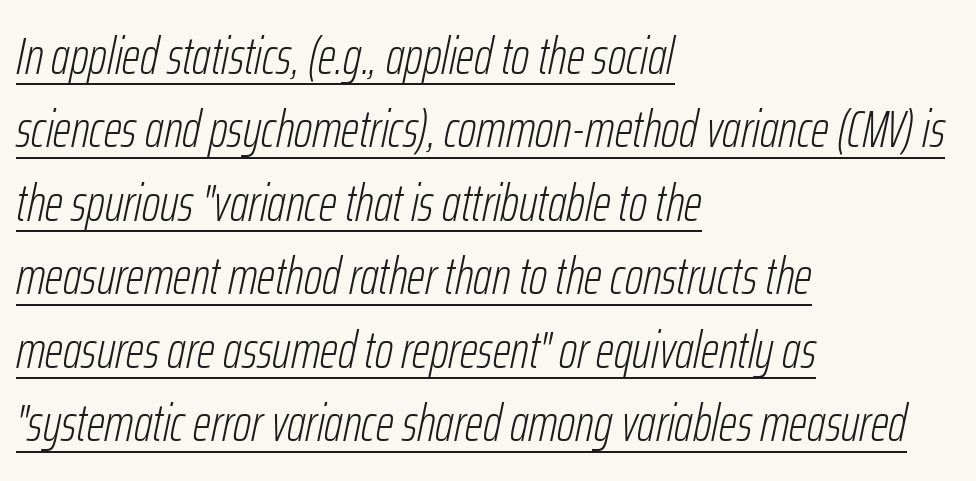
The image shows 51 px light, condensed type, italic (leaning right); set left-aligned, normal line spacing (1.44x), normal letter spacing, underlined; low stroke contrast and a medium x-height.
